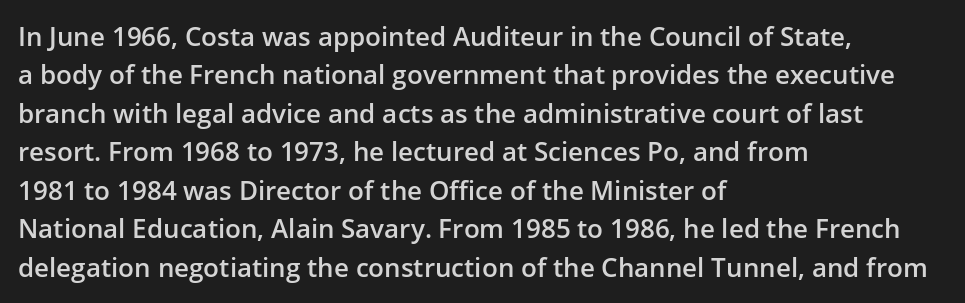
The image shows 26 px text type, upright; set left-aligned, normal line spacing (1.48x), normal letter spacing, not underlined.
